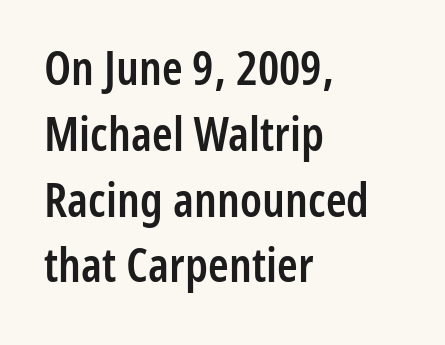
The image shows 47 px semibold, condensed sans-serif type, upright; set left-aligned, normal line spacing (1.4x), normal letter spacing, not underlined; low stroke contrast and a medium x-height.
